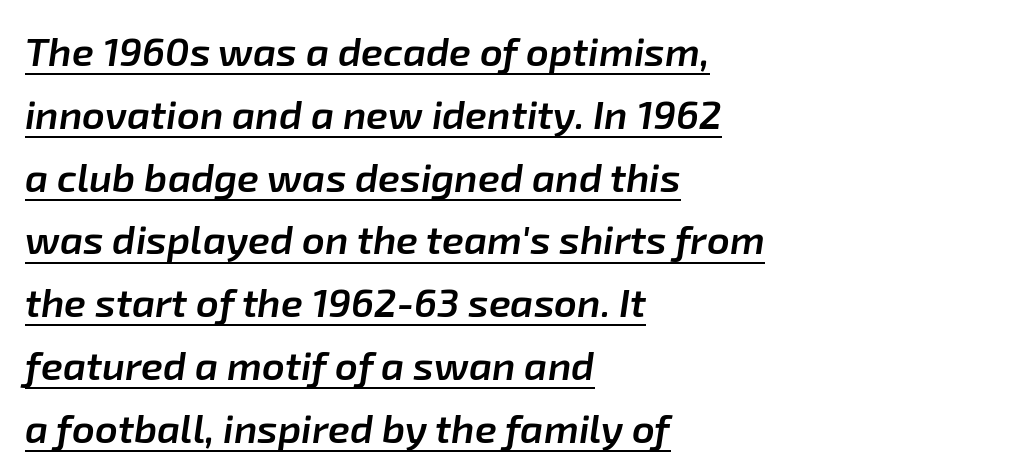
{"italic": "yes", "lean": "right", "slant_degrees": 8, "bold": "semi", "weight": "semibold", "width": "normal", "stroke_contrast": "low", "x_height": "medium", "monospaced": "no", "underline": "yes", "align": "left", "line_spacing": "normal", "line_spacing_ratio": 1.57, "letter_spacing": "normal", "letter_spacing_em": 0.0, "glyph_px": 40}
